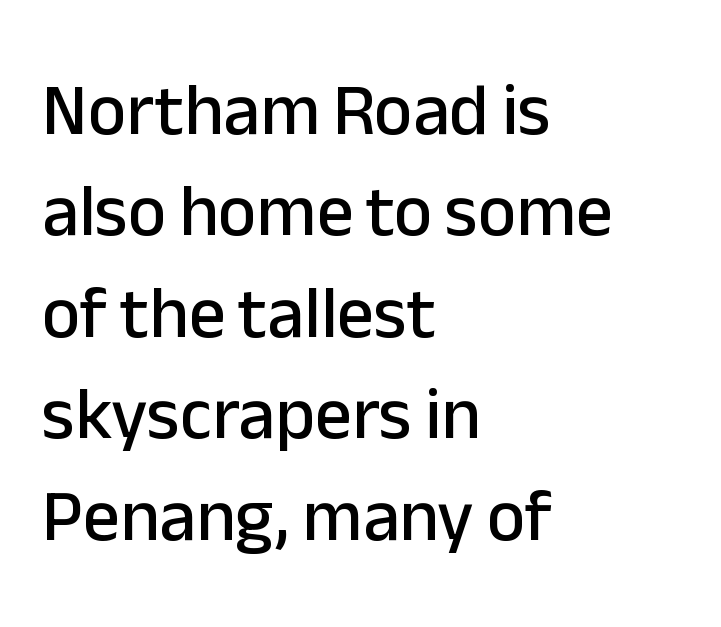
The image shows 73 px sans-serif type, upright; set left-aligned, normal line spacing (1.39x), normal letter spacing, not underlined; low stroke contrast and a medium x-height.
